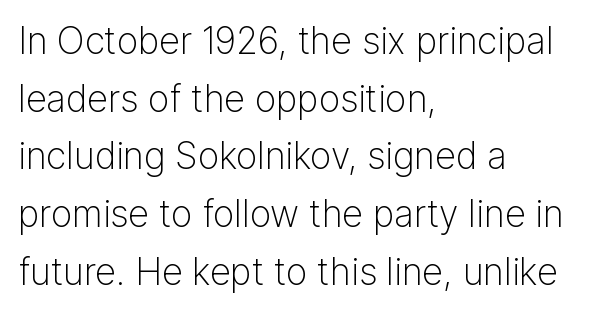
The setting favours the left margin, as ordinary paragraphs usually do. A typesetter would label this face a sans. Letters have the restrained weight of plain body copy at most. It's the straight-up-and-down kind of type. Words float on clear page, feet unadorned. What's the leading like? Ordinary, nothing unusual.
